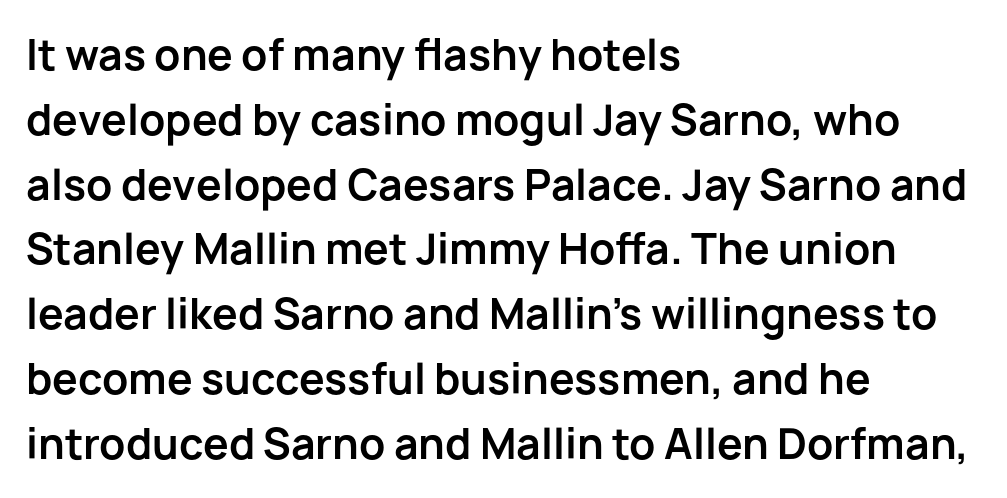
{"serif": "no", "italic": "no", "bold": "yes", "weight": "bold", "width": "normal", "stroke_contrast": "low", "x_height": "medium", "monospaced": "no", "underline": "no", "align": "left", "line_spacing": "normal", "line_spacing_ratio": 1.58, "letter_spacing": "normal", "letter_spacing_em": 0.0, "glyph_px": 41}
